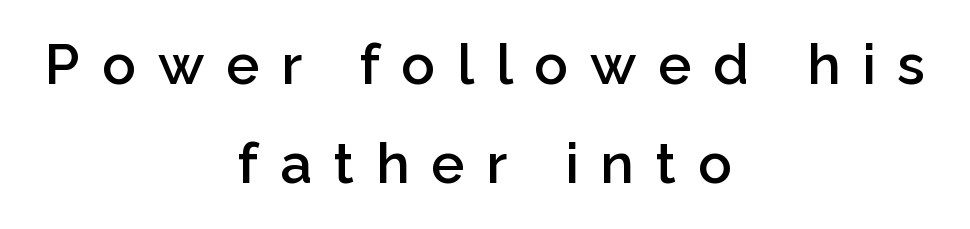
Q: Is the text bold? A: Semi-bold.
Q: Is the text italic (slanted)? A: No, it is upright.
Q: Is the typeface a serif or a sans-serif typeface? A: Sans-serif.
Q: Is the text underlined? A: No.
Q: How is the paragraph aligned? A: Centered.
Q: Is the spacing between letters normal or unusually wide? A: Unusually wide.
Q: Width (condensed, normal, or wide)? A: Normal.
Q: Stroke contrast? A: Low.
Q: x-height? A: Medium.
Q: Monospaced? A: No.
